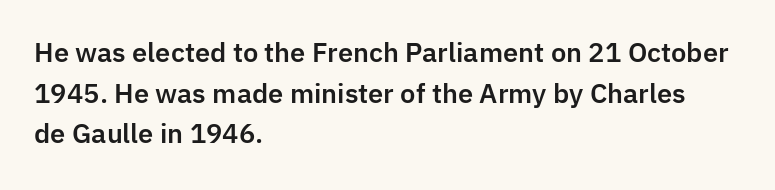
This rendering features lettering with no underline. How are the letters spaced? Ordinarily, with no added tracking. The setting favours the left margin, as ordinary paragraphs usually do. Does the lettering tilt? It doesn't — this is upright. Summary of vertical rhythm: regular, with standard interline spacing.
